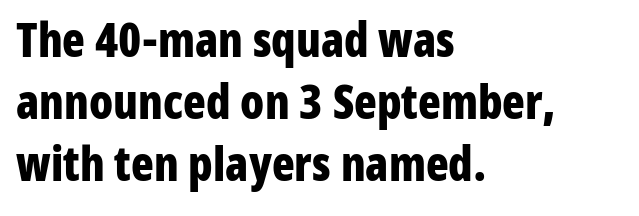
Nothing unusual about the tracking: characters are spaced as the font intends. The face used here has the dense, thick strokes of a bold. Short and long lines alike share a common starting point at left. These lines are rendered in a variable-pitch font. Regular leading.
